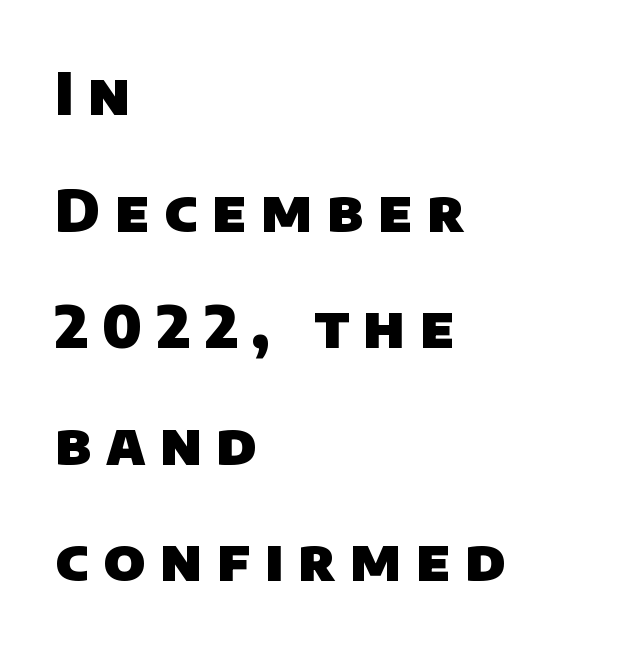
The image shows 58 px heavy sans-serif type; set left-aligned, loose line spacing (2.01x), unusually wide letter spacing (+0.25 em), not underlined; low stroke contrast and a large x-height.
